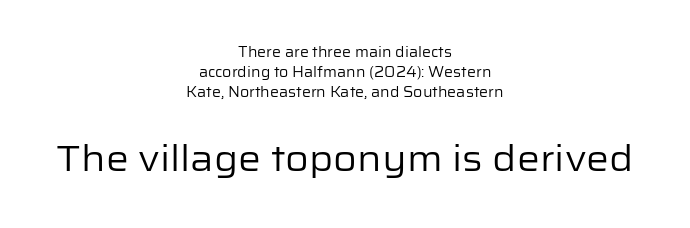
Q: Is the text bold? A: No.
Q: Is the text italic (slanted)? A: No, it is upright.
Q: Is the typeface a serif or a sans-serif typeface? A: Sans-serif.
Q: Is the text underlined? A: No.
Q: How is the paragraph aligned? A: Centered.
Q: Is the spacing between letters normal or unusually wide? A: Normal.
Q: Is the spacing between lines tight, normal or loose? A: Normal.
Q: Which block of text is set in a larger size, the first (top) or the second (bottom)? A: The second (bottom) one.
Q: Width (condensed, normal, or wide)? A: Normal.
Q: Stroke contrast? A: Low.
Q: x-height? A: Medium.
Q: Monospaced? A: No.
